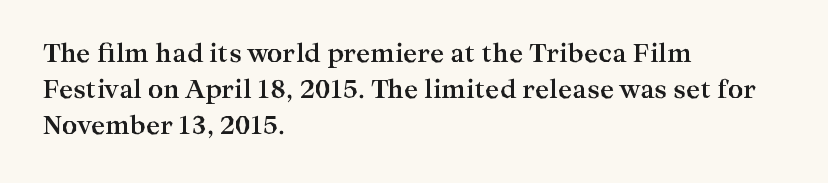
Q: Is the text bold? A: Yes.
Q: Is the text italic (slanted)? A: No, it is upright.
Q: Is the text underlined? A: No.
Q: How is the paragraph aligned? A: Left-aligned.
Q: Is the spacing between letters normal or unusually wide? A: Normal.
Q: Is the spacing between lines tight, normal or loose? A: Normal.
